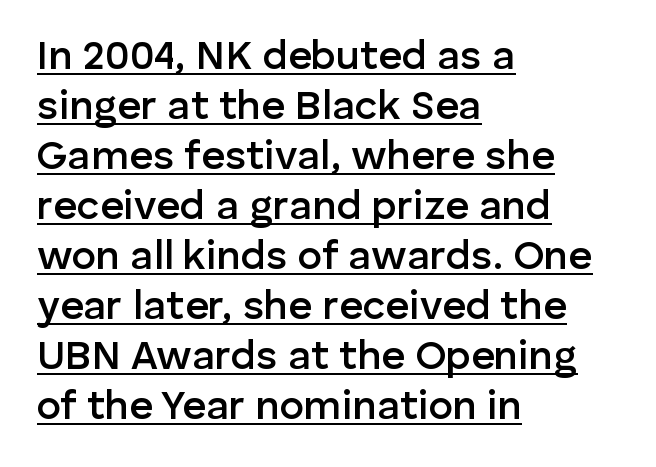
The image shows 41 px semibold sans-serif type, upright; set left-aligned, line spacing 1.22x, normal letter spacing, underlined; low stroke contrast and a medium x-height.
